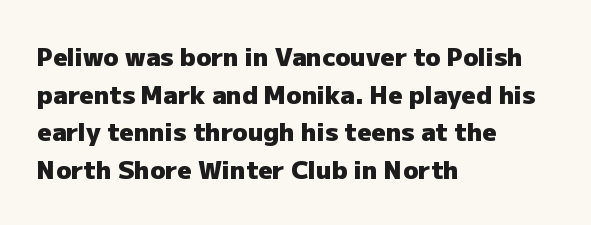
{"italic": "no", "bold": "yes", "underline": "no", "align": "left", "line_spacing": "normal", "line_spacing_ratio": 1.51, "letter_spacing": "normal", "letter_spacing_em": 0.0, "glyph_px": 25}
